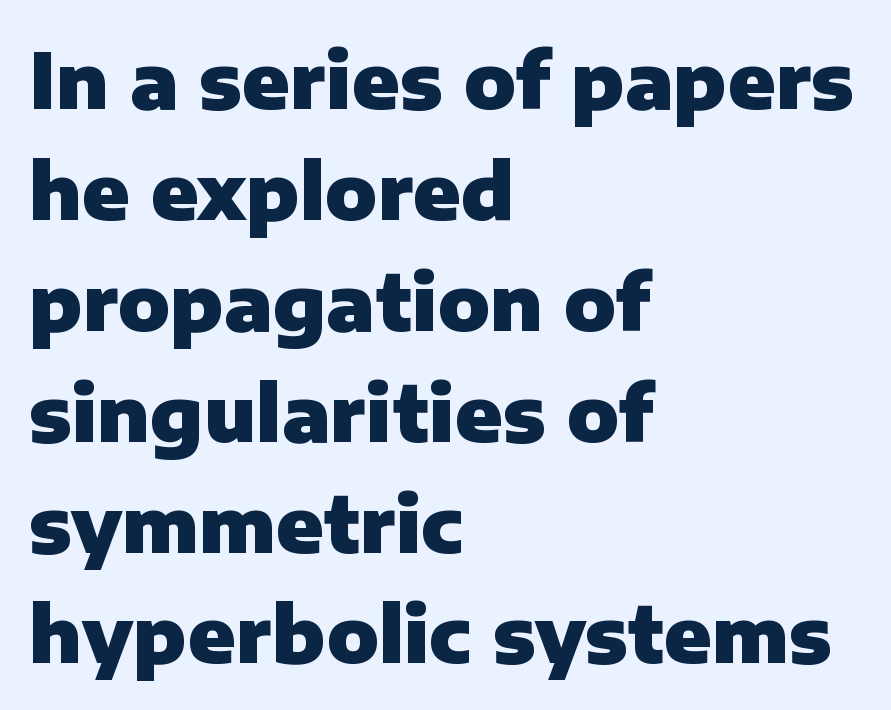
Q: Is the text bold? A: Yes.
Q: Is the text italic (slanted)? A: No, it is upright.
Q: Is the typeface a serif or a sans-serif typeface? A: Sans-serif.
Q: Is the text underlined? A: No.
Q: How is the paragraph aligned? A: Left-aligned.
Q: Is the spacing between letters normal or unusually wide? A: Normal.
Q: Is the spacing between lines tight, normal or loose? A: Normal.
Q: Width (condensed, normal, or wide)? A: Normal.
Q: Stroke contrast? A: Low.
Q: x-height? A: Medium.
Q: Monospaced? A: No.
